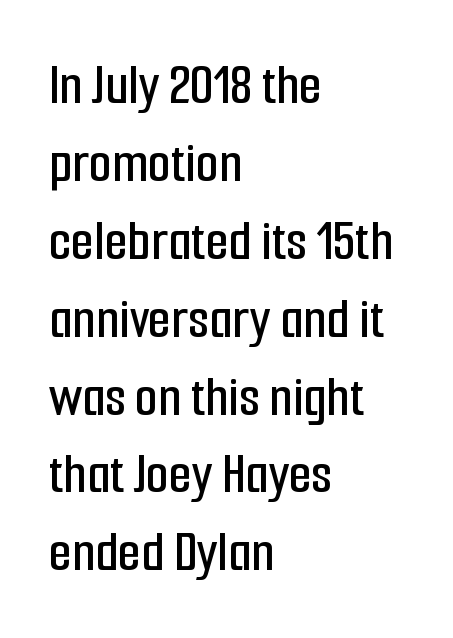
The image shows 59 px condensed sans-serif type, upright; set left-aligned, normal line spacing (1.32x), normal letter spacing, not underlined; low stroke contrast and a medium x-height.
